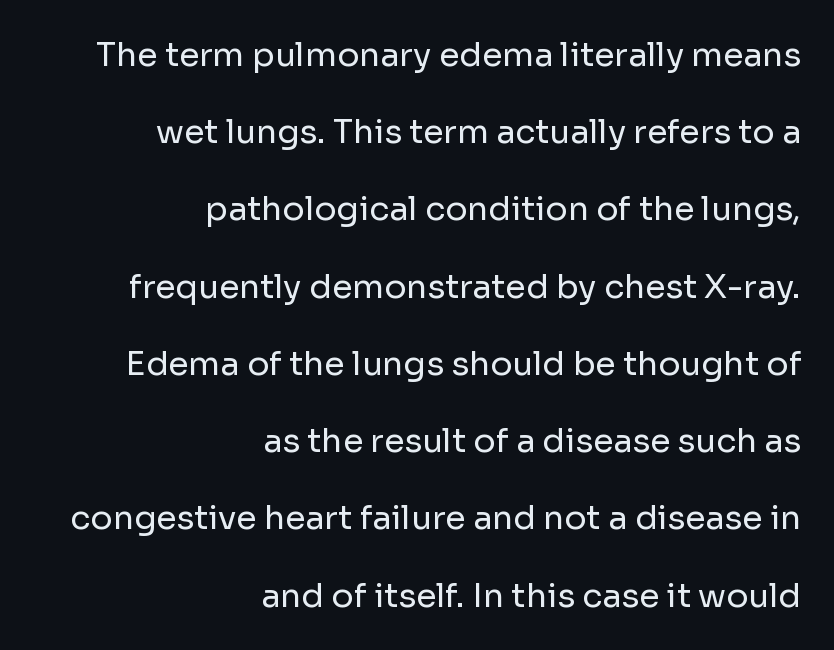
Q: Is the text bold? A: No.
Q: Is the text italic (slanted)? A: No, it is upright.
Q: Is the typeface a serif or a sans-serif typeface? A: Sans-serif.
Q: Is the text underlined? A: No.
Q: How is the paragraph aligned? A: Right-aligned.
Q: Is the spacing between letters normal or unusually wide? A: Normal.
Q: Is the spacing between lines tight, normal or loose? A: Loose.
Q: Width (condensed, normal, or wide)? A: Normal.
Q: Stroke contrast? A: Low.
Q: x-height? A: Medium.
Q: Monospaced? A: No.
